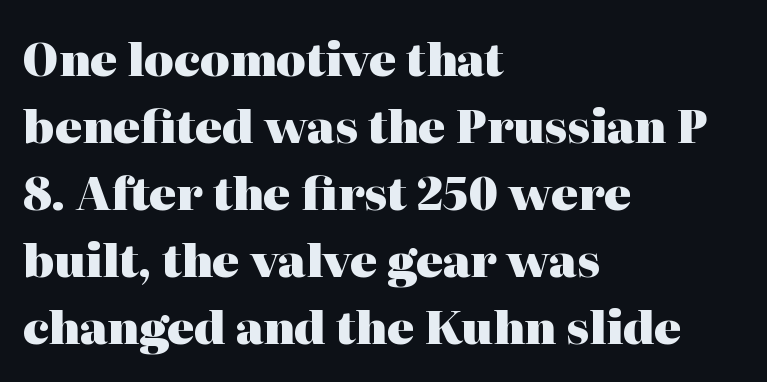
Descender tails drop into unmarked territory. Are there feet on the stems? There are — it's a serif. What's the leading like? Ordinary, nothing unusual. Upright lettering throughout. Is this a fixed-width face? No — the glyphs have proportional, varying widths. Chunky letters — that's bold for sure.
